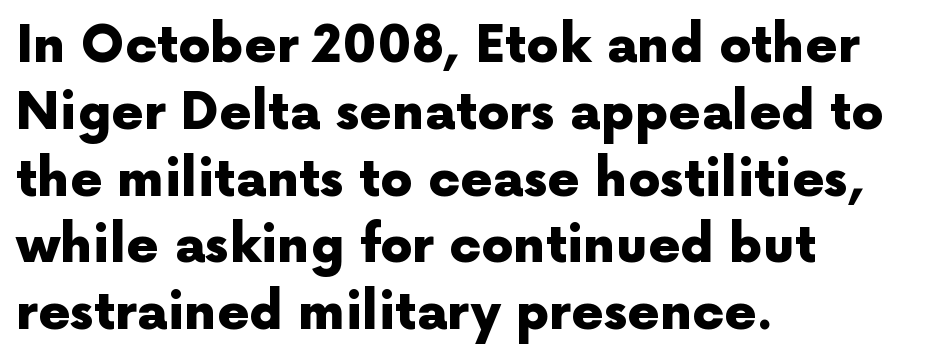
Q: Is the text bold? A: Yes.
Q: Is the text italic (slanted)? A: No, it is upright.
Q: Is the typeface a serif or a sans-serif typeface? A: Sans-serif.
Q: Is the text underlined? A: No.
Q: How is the paragraph aligned? A: Left-aligned.
Q: Is the spacing between letters normal or unusually wide? A: Normal.
Q: Is the spacing between lines tight, normal or loose? A: Normal.
Q: Width (condensed, normal, or wide)? A: Normal.
Q: x-height? A: Medium.
Q: Monospaced? A: No.
